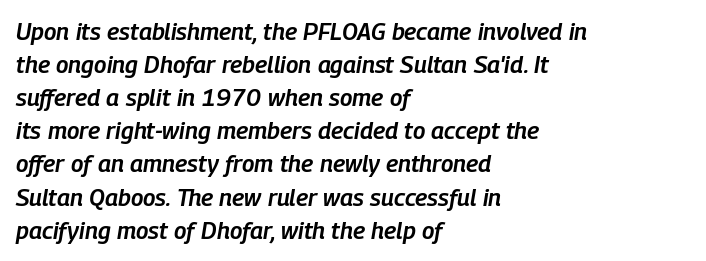
In terms of letterspacing, this is plain default setting. The foot of each line stays bare and open. Successive baselines arrive at the customary interval. Its strokes are somewhat broadened, the hallmark of semibold type. Visually the block forms a straight wall on the left and a jagged coastline on the right. A typesetter would mark this as italic.
